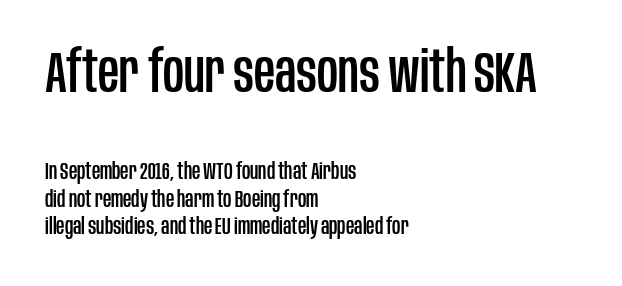
{"serif": "no", "italic": "no", "width": "condensed", "stroke_contrast": "low", "x_height": "large", "monospaced": "no", "underline": "no", "align": "left", "line_spacing_ratio": 1.19, "letter_spacing": "normal", "letter_spacing_em": 0.0, "larger_block": "first", "size_ratio": 2.52, "glyph_px": 58}
